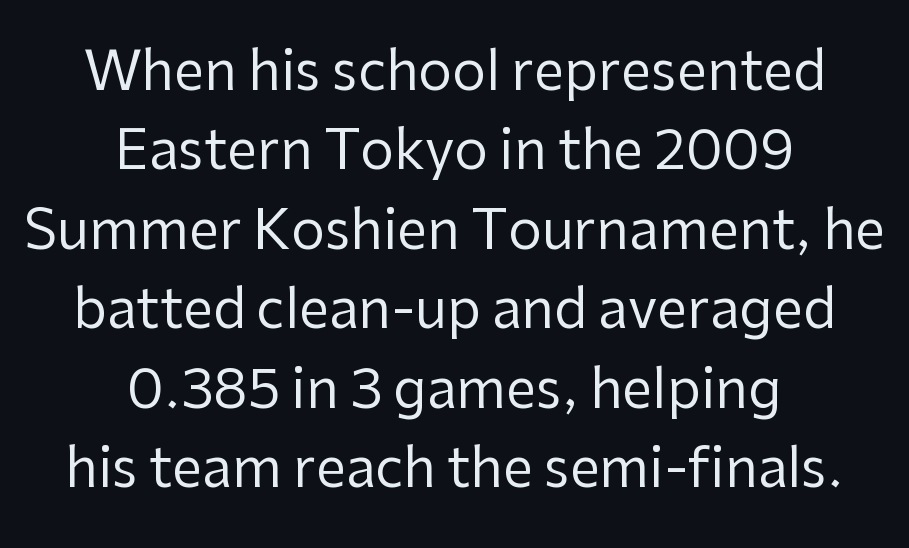
The image shows 54 px regular-weight sans-serif type, upright; set centered, normal line spacing (1.47x), normal letter spacing, not underlined; low stroke contrast and a medium x-height.
